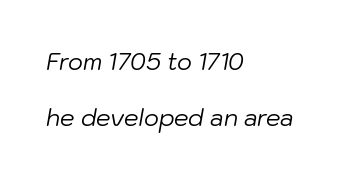
Just letters on the line, the space beneath them empty. The passage shown has conventional tracking throughout. The lines are spread far apart with generous leading. Notice how the passage keeps a crisp vertical edge on the left only.
